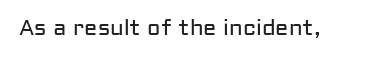
The space directly below the letters is spotless. Quick note: not italic, upright. The line texture is even and compact thanks to regular tracking. These glyphs show unthickened strokes, regular width or finer.
